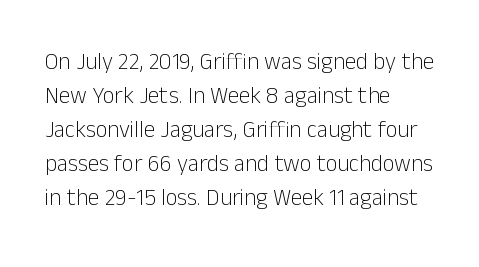
{"italic": "no", "bold": "no", "underline": "no", "align": "left", "line_spacing": "normal", "line_spacing_ratio": 1.48, "letter_spacing": "normal", "letter_spacing_em": 0.0, "glyph_px": 23}
